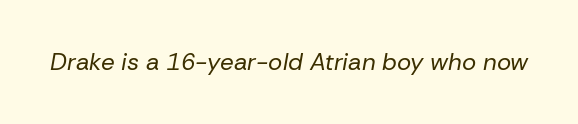
The axis of the letterforms is tilted away from vertical. The tracking reads as untouched default to a designer's eye. Unmarked baselines from the first word to the last. The cut favours lightness, reaching ordinary text weight at its darkest.
